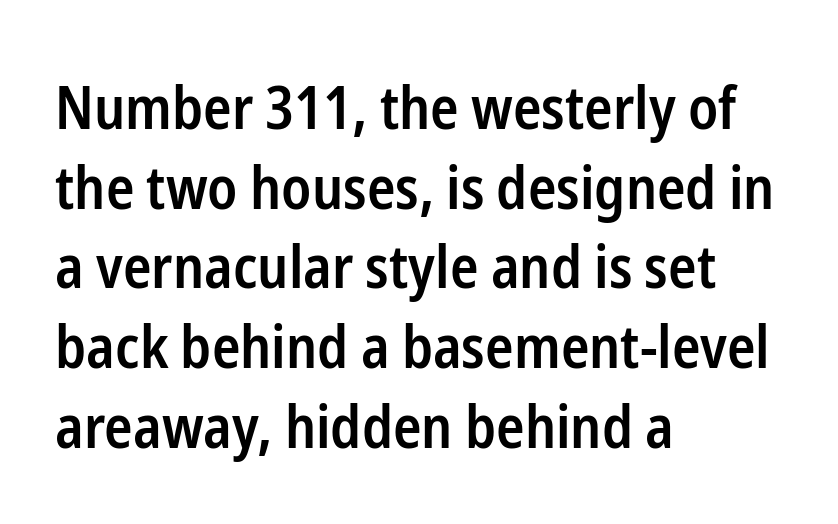
The image shows 59 px semibold, condensed sans-serif type, upright; set left-aligned, normal line spacing (1.35x), normal letter spacing, not underlined; low stroke contrast and a medium x-height.
